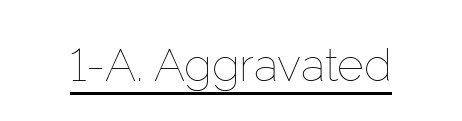
Q: Is the text bold? A: No.
Q: Is the text italic (slanted)? A: No, it is upright.
Q: Is the text underlined? A: Yes.
Q: Is the spacing between letters normal or unusually wide? A: Normal.
Q: Width (condensed, normal, or wide)? A: Normal.
Q: Stroke contrast? A: Low.
Q: x-height? A: Medium.
Q: Monospaced? A: No.
